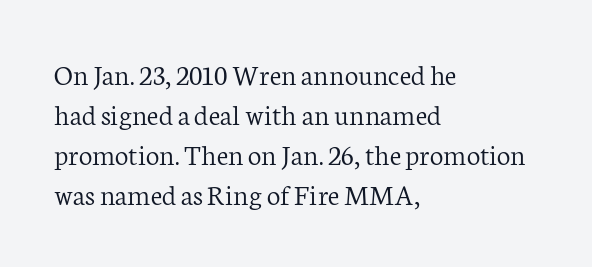
{"serif": "yes", "italic": "no", "bold": "no", "weight": "light", "width": "normal", "stroke_contrast": "low", "x_height": "medium", "monospaced": "no", "underline": "no", "align": "left", "line_spacing": "normal", "line_spacing_ratio": 1.33, "letter_spacing": "normal", "letter_spacing_em": 0.0, "glyph_px": 30}
